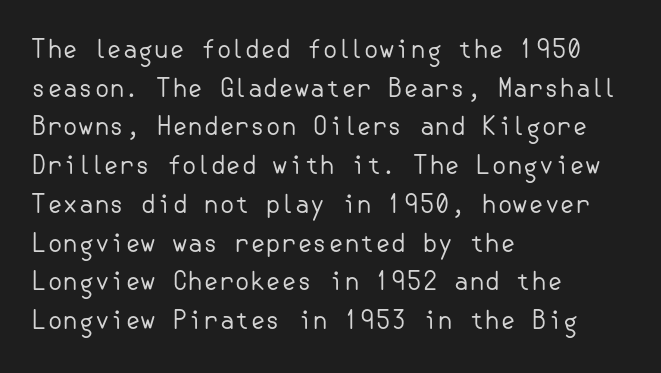
Notice how descenders clear the ascenders below comfortably — that's standard leading. Posture: vertical. Letter spacing: default. This rendering uses left alignment, leaving the right contour irregular.
